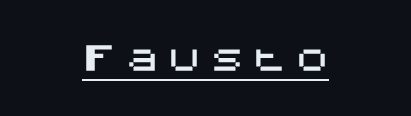
The image shows 34 px sans-serif type, upright; set centered, unusually wide letter spacing (+0.25 em), underlined; medium stroke contrast and a large x-height.
